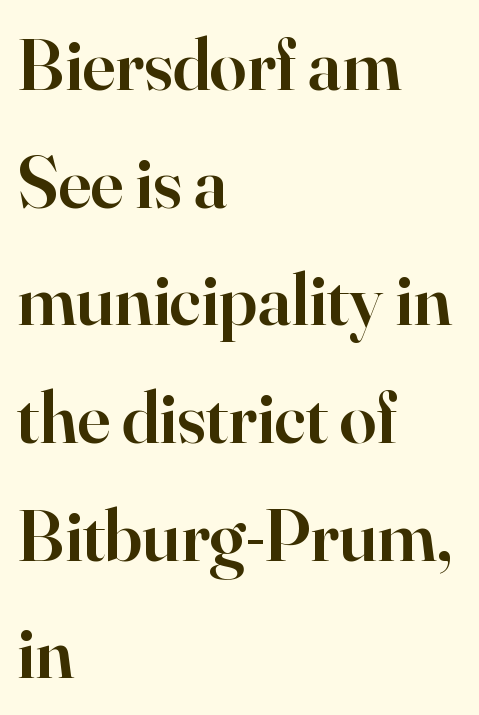
Letterform terminals end in serifs throughout the passage. Honestly, there is no underline to notice here at all. These lines are rendered in a variable-pitch font. A fair bit of extra ink — the face is semibold, not bold. What's the leading like? Ordinary, nothing unusual. In terms of letterspacing, this is plain default setting.
